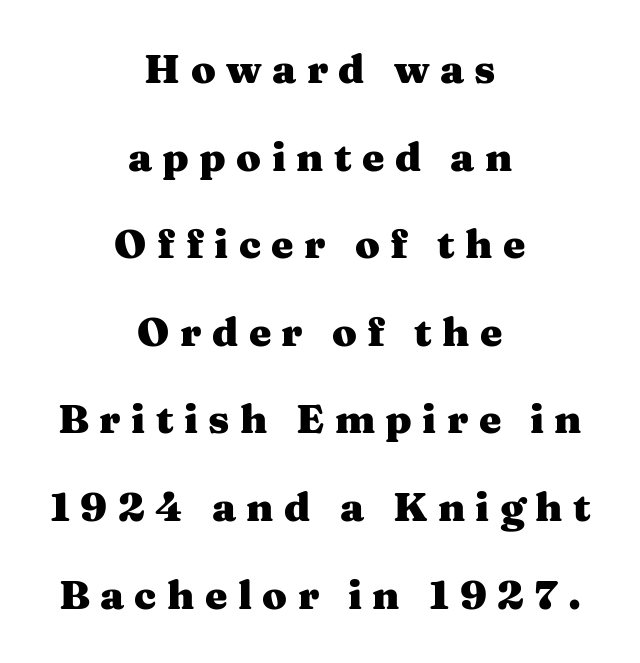
{"serif": "yes", "italic": "no", "bold": "yes", "weight": "heavy", "width": "wide", "stroke_contrast": "medium", "x_height": "medium", "monospaced": "no", "underline": "no", "align": "center", "line_spacing": "loose", "line_spacing_ratio": 2.19, "letter_spacing": "wide", "letter_spacing_em": 0.26, "glyph_px": 40}
